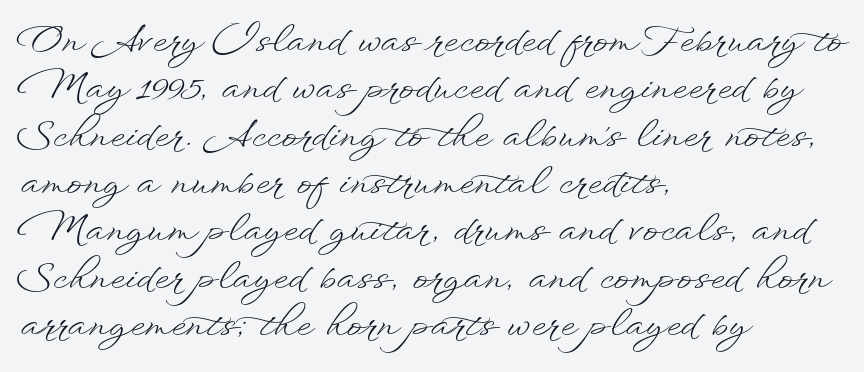
{"bold": "no", "weight": "light", "width": "wide", "stroke_contrast": "low", "x_height": "small", "monospaced": "no", "underline": "no", "align": "left", "line_spacing": "normal", "line_spacing_ratio": 1.28, "letter_spacing": "normal", "letter_spacing_em": 0.0, "glyph_px": 37}
